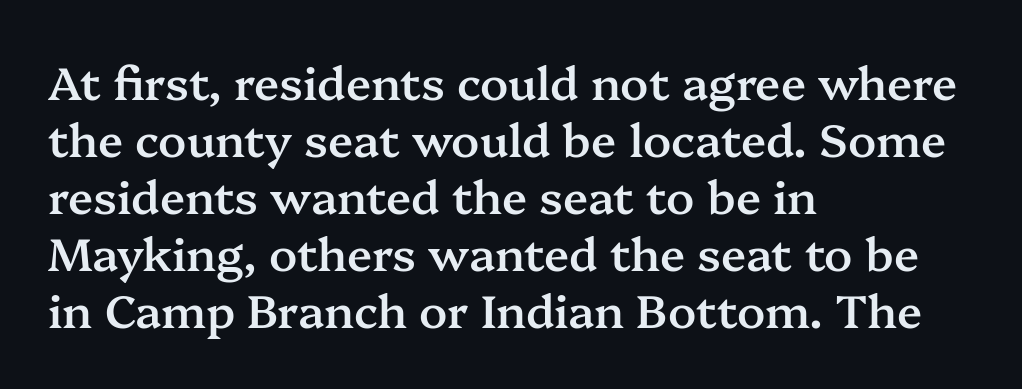
{"serif": "yes", "italic": "no", "bold": "semi", "weight": "semibold", "width": "normal", "stroke_contrast": "medium", "x_height": "medium", "monospaced": "no", "underline": "no", "align": "left", "line_spacing_ratio": 1.24, "letter_spacing": "normal", "letter_spacing_em": 0.0, "glyph_px": 46}
